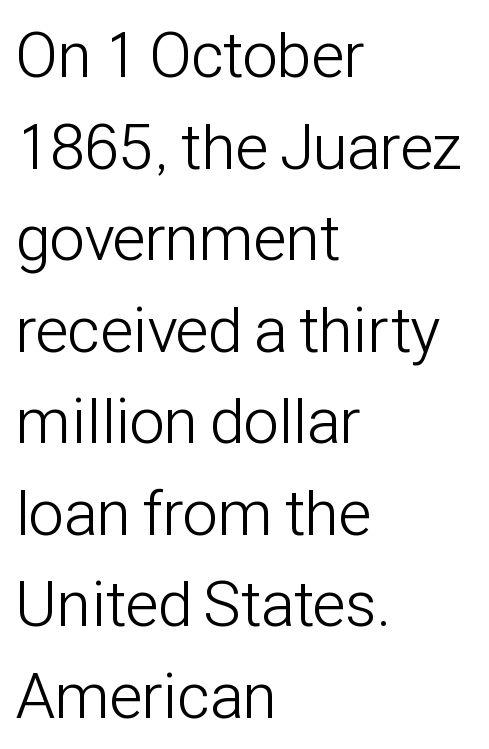
{"serif": "no", "italic": "no", "bold": "no", "weight": "light", "width": "condensed", "stroke_contrast": "low", "x_height": "medium", "monospaced": "no", "underline": "no", "align": "left", "line_spacing": "normal", "line_spacing_ratio": 1.43, "letter_spacing": "normal", "letter_spacing_em": 0.0, "glyph_px": 64}
